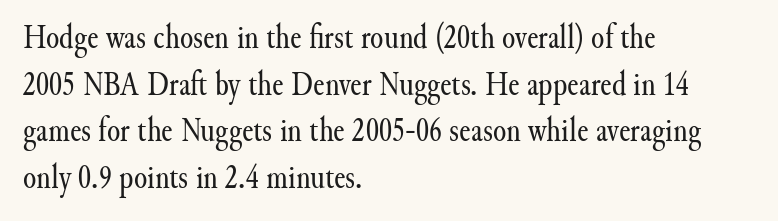
Q: Is the text bold? A: No.
Q: Is the text italic (slanted)? A: No, it is upright.
Q: Is the typeface a serif or a sans-serif typeface? A: Serif.
Q: Is the text underlined? A: No.
Q: How is the paragraph aligned? A: Left-aligned.
Q: Is the spacing between letters normal or unusually wide? A: Normal.
Q: Is the spacing between lines tight, normal or loose? A: Normal.
Q: Width (condensed, normal, or wide)? A: Normal.
Q: Stroke contrast? A: Medium.
Q: x-height? A: Small.
Q: Monospaced? A: No.
